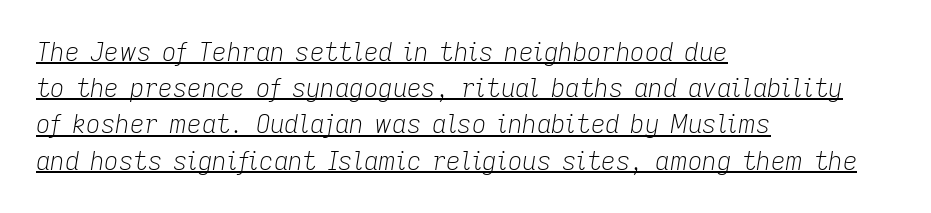
{"italic": "yes", "lean": "right", "slant_degrees": 9, "bold": "no", "underline": "yes", "align": "left", "line_spacing": "normal", "line_spacing_ratio": 1.45, "letter_spacing": "normal", "letter_spacing_em": 0.0, "glyph_px": 25}
